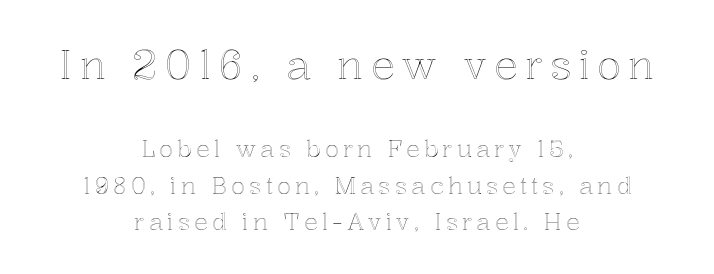
Q: Is the text italic (slanted)? A: No, it is upright.
Q: Is the text underlined? A: No.
Q: How is the paragraph aligned? A: Centered.
Q: Is the spacing between lines tight, normal or loose? A: Normal.
Q: Which block of text is set in a larger size, the first (top) or the second (bottom)? A: The first (top) one.
Q: Width (condensed, normal, or wide)? A: Normal.
Q: x-height? A: Medium.
Q: Monospaced? A: No.
